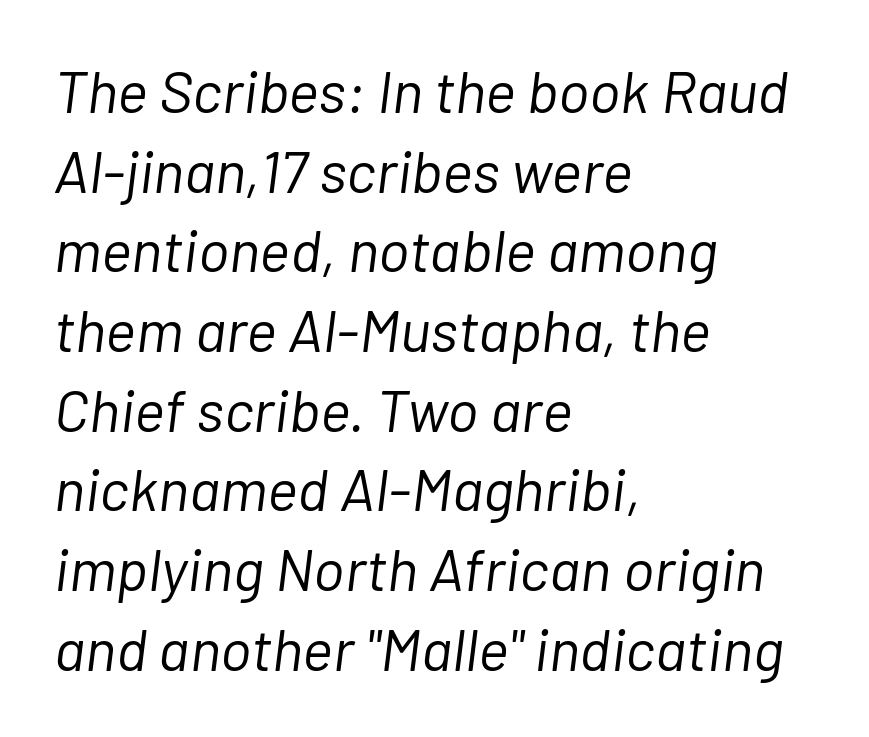
{"italic": "yes", "lean": "right", "slant_degrees": 7, "bold": "no", "weight": "light", "width": "normal", "stroke_contrast": "low", "x_height": "medium", "monospaced": "no", "underline": "no", "align": "left", "line_spacing": "normal", "line_spacing_ratio": 1.35, "letter_spacing": "normal", "letter_spacing_em": 0.0, "glyph_px": 59}
